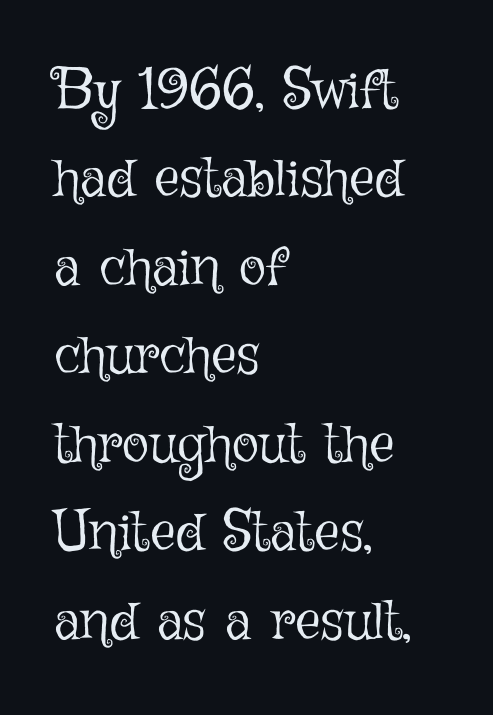
A clean baseline with only descenders dipping below it. Caption: multi-line text, flush left, ragged right. You could not count columns in this text — the font is proportionally spaced. A light-to-regular cut is what we see here. Evenly set lines give the paragraph a standard silhouette.
